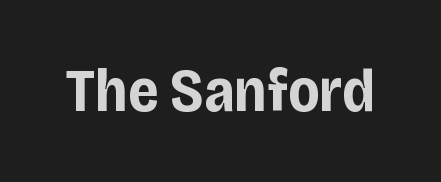
No extra tracking has been applied to these lines. Notice how thick the strokes are: this is what a full bold looks like. Note the varied advance widths — an 'i' is clearly narrower than an 'm'. The type sits square on the baseline with zero lean.
